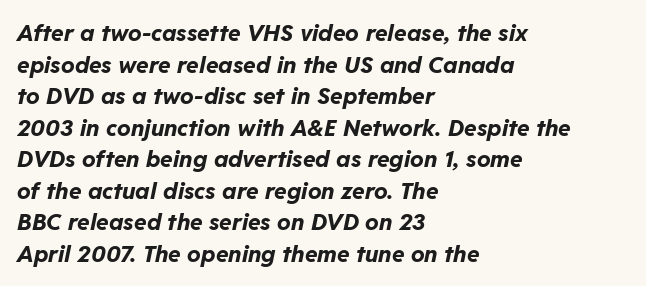
What weight is shown? A full bold with thick strokes. Inter-character spacing is left at the font's built-in metrics. The typesetter chose a ragged-right arrangement here. This sample uses an oblique cut, with every glyph tilted off the vertical. Unmarked baselines from the first word to the last. The block of text has a typical density, with ordinary space between rows.
